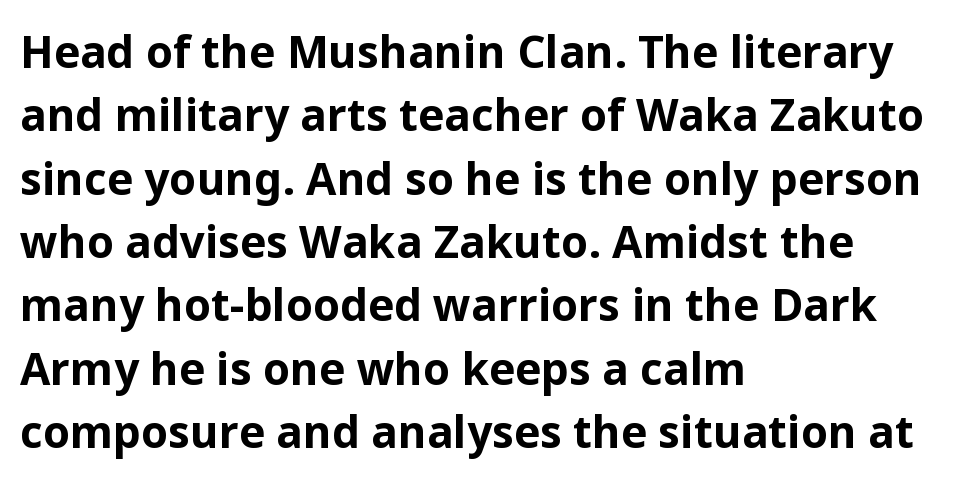
The image shows 44 px bold sans-serif type, upright; set left-aligned, normal line spacing (1.44x), normal letter spacing, not underlined; low stroke contrast and a medium x-height.
